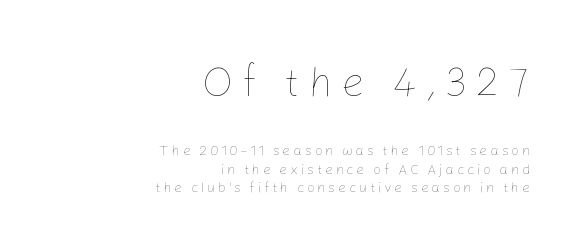
The image shows 42 px thin type, upright; set right-aligned, normal line spacing (1.32x), not underlined; the first (top) block is 3.0x larger; low stroke contrast and a medium x-height.
